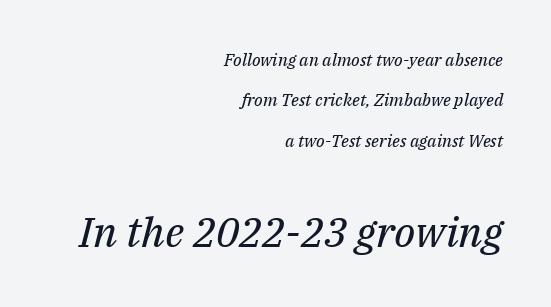
The image shows 42 px regular-weight serif type, italic (leaning right); set right-aligned, loose line spacing (2.38x), normal letter spacing, not underlined; the second (bottom) block is 2.47x larger; medium stroke contrast and a medium x-height.
